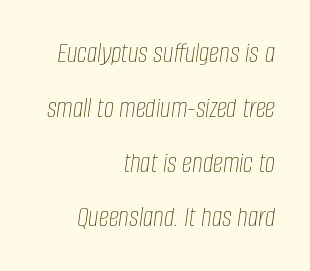
The words here are not underlined. The ragged edge is on the left, which tells us the setting is flush right. Designer's note — italics engaged. Honestly, the letter spacing is just normal — you wouldn't notice it.
